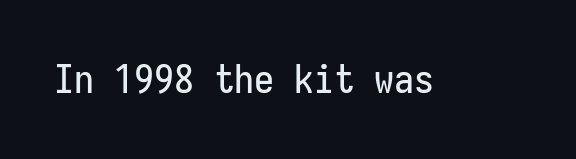
The image shows 40 px condensed sans-serif type, upright, monospaced; set normal letter spacing, not underlined; low stroke contrast and a medium x-height.
